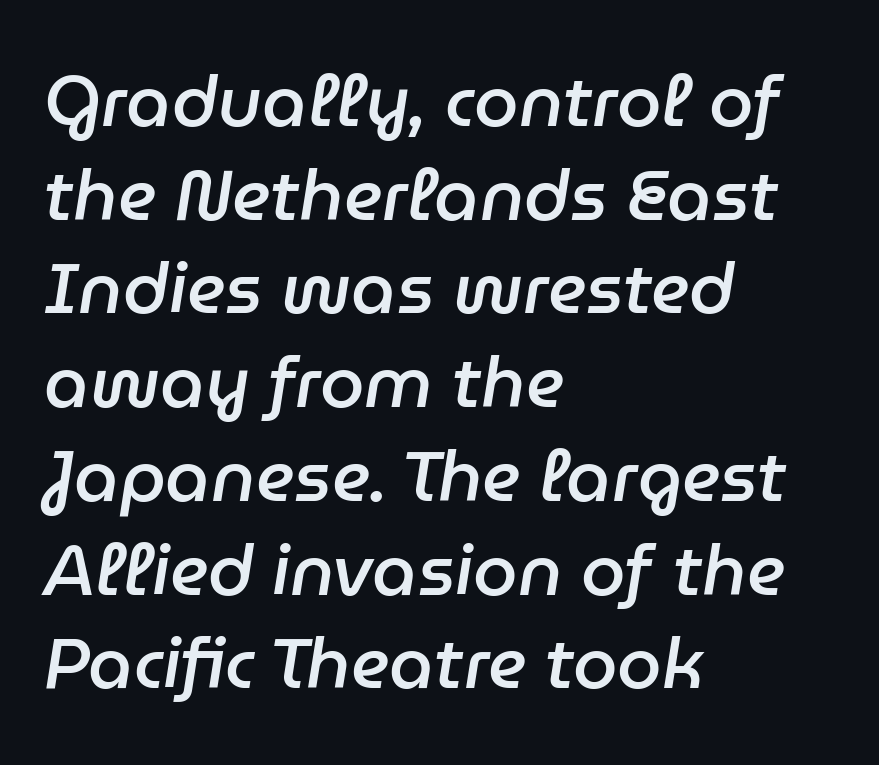
The image shows 71 px semibold type, italic (leaning right); set left-aligned, normal line spacing (1.32x), normal letter spacing, not underlined; low stroke contrast and a medium x-height.
